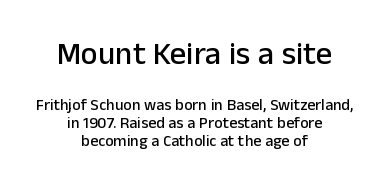
Q: Is the text italic (slanted)? A: No, it is upright.
Q: Is the typeface a serif or a sans-serif typeface? A: Sans-serif.
Q: Is the text underlined? A: No.
Q: How is the paragraph aligned? A: Centered.
Q: Is the spacing between letters normal or unusually wide? A: Normal.
Q: Is the spacing between lines tight, normal or loose? A: Tight.
Q: Which block of text is set in a larger size, the first (top) or the second (bottom)? A: The first (top) one.
Q: Width (condensed, normal, or wide)? A: Normal.
Q: Stroke contrast? A: Low.
Q: x-height? A: Medium.
Q: Monospaced? A: No.
